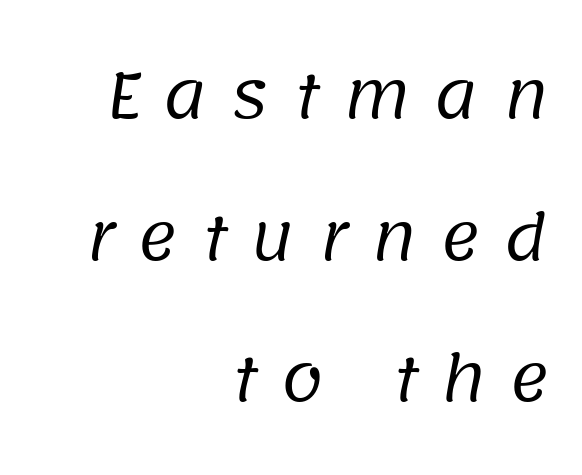
The face looks like a standard text weight, possibly lighter. Glance below the letters and you will spot only blank space. You could not count columns in this text — the font is proportionally spaced. Look at the tracking — it's clearly loosened, letters drifting apart. Type style note: lacks serifs. If you measured baseline to baseline, you'd find a long distance.
